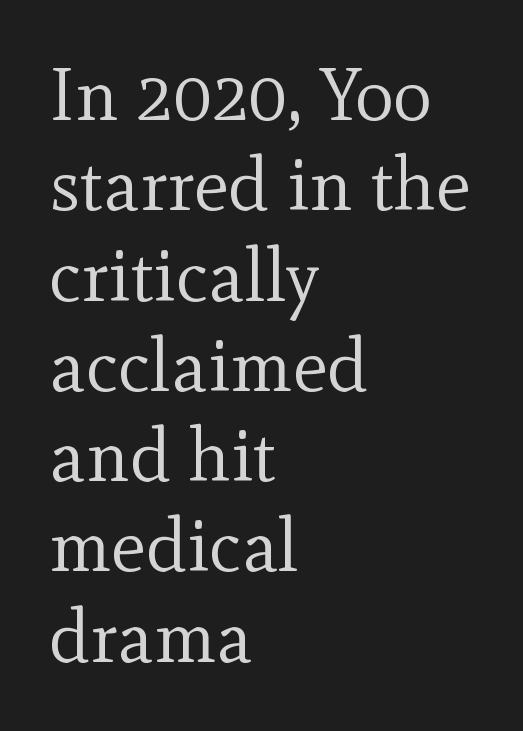
Tall strokes in this sample are plumb rather than angled. Letterform terminals end in serifs throughout the passage. What stands out about the letter spacing? Nothing — it is the standard amount. Stroke thickness stays within the range of a standard reading face or lighter.
